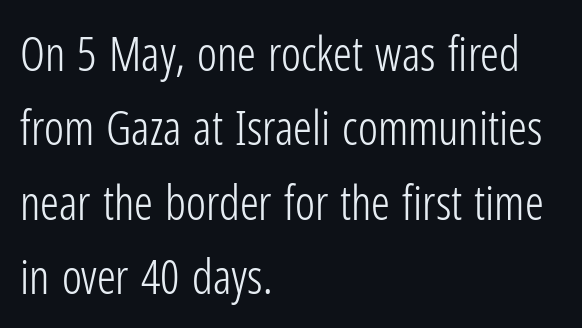
Q: Is the text bold? A: No.
Q: Is the text italic (slanted)? A: No, it is upright.
Q: Is the typeface a serif or a sans-serif typeface? A: Sans-serif.
Q: Is the text underlined? A: No.
Q: How is the paragraph aligned? A: Left-aligned.
Q: Is the spacing between letters normal or unusually wide? A: Normal.
Q: Is the spacing between lines tight, normal or loose? A: Normal.
Q: Width (condensed, normal, or wide)? A: Condensed.
Q: Stroke contrast? A: Low.
Q: x-height? A: Medium.
Q: Monospaced? A: No.
